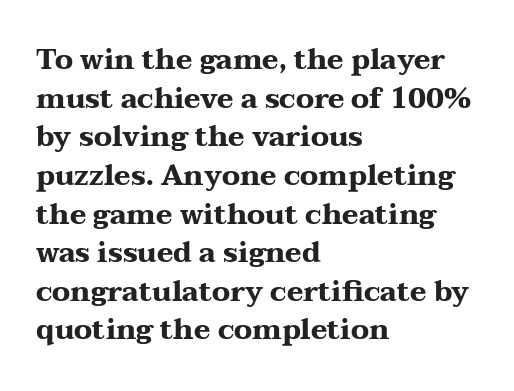
It's the straight-up-and-down kind of type. Do the characters align in a grid? No, the font is proportional. Tracking value appears to be zero — textbook default spacing. The glyphs in this specimen are seriffed. Set as a true bold cut, around the 700 mark.
